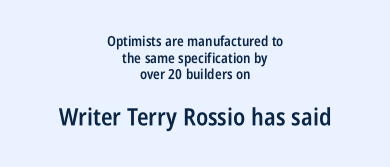
{"italic": "no", "bold": "semi", "underline": "no", "align": "center", "line_spacing_ratio": 1.18, "letter_spacing": "normal", "letter_spacing_em": 0.0, "larger_block": "second", "size_ratio": 1.71, "glyph_px": 24}
